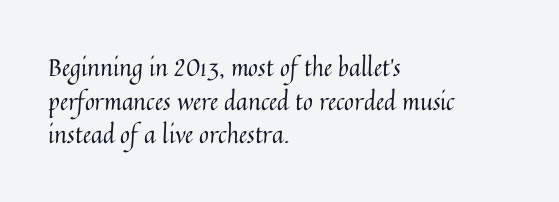
Does the copy run flush right? No — it runs flush left. Does extra space separate the letters? No, they use regular spacing. The letters look calm and open, with moderate or lighter stems. Beneath every word, the page is bare. Normally led — the rows are evenly, conventionally spaced.
